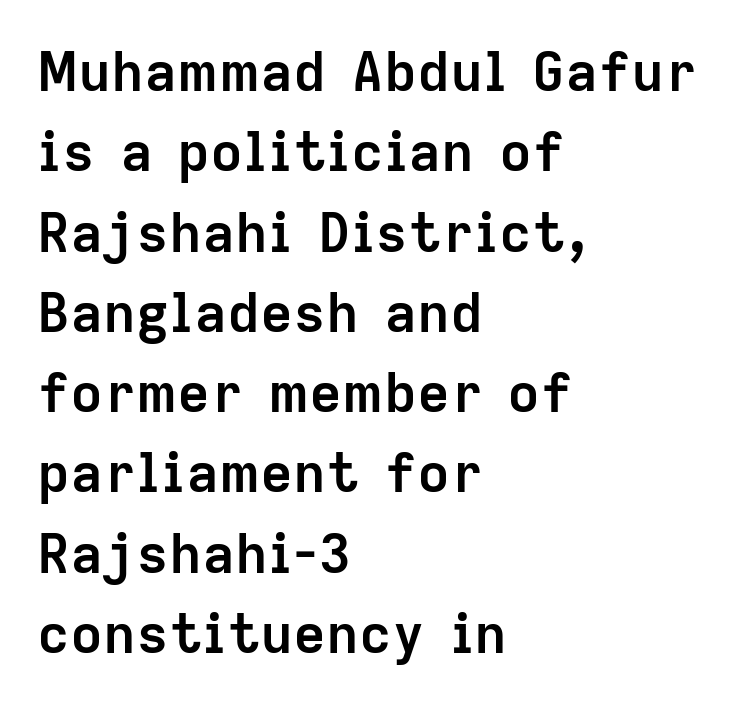
In terms of letterform style, serifs are entirely absent. Bare-footed words on every line. You could not count columns in this text — the font is proportionally spaced. The letters stand upright; this is a roman face. A normal amount of white space separates one row of letters from the next.
